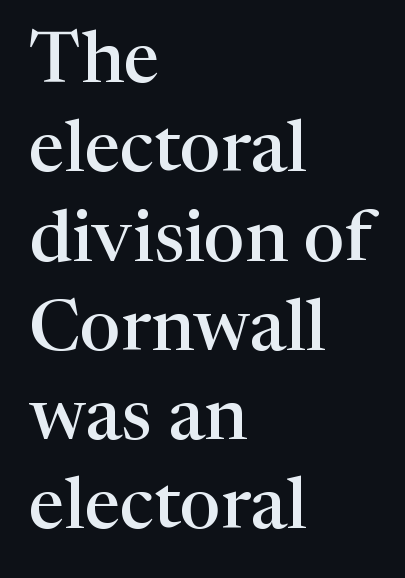
The image shows 72 px semibold serif type, upright; set left-aligned, line spacing 1.24x, normal letter spacing, not underlined; high stroke contrast and a medium x-height.
